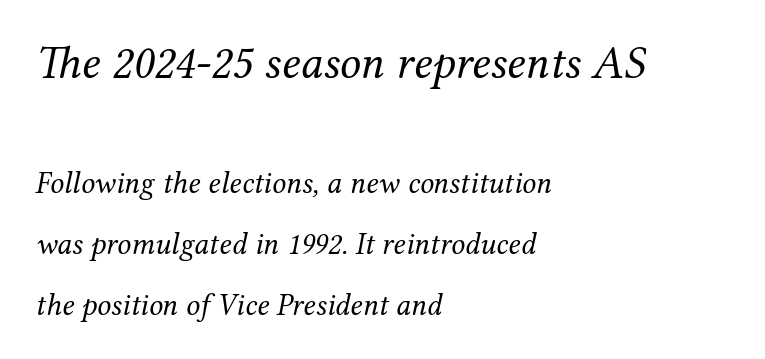
{"serif": "yes", "italic": "yes", "lean": "right", "slant_degrees": 12, "bold": "no", "weight": "regular", "width": "normal", "stroke_contrast": "medium", "x_height": "medium", "monospaced": "no", "underline": "no", "align": "left", "line_spacing": "loose", "line_spacing_ratio": 1.97, "letter_spacing": "normal", "letter_spacing_em": 0.0, "larger_block": "first", "size_ratio": 1.52, "glyph_px": 47}
